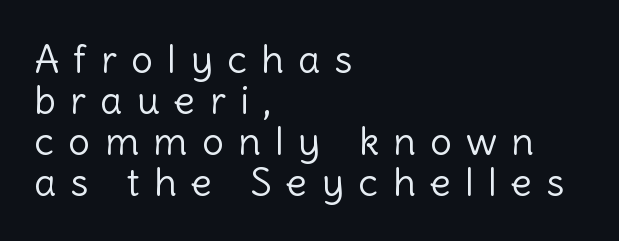
The image shows 39 px light sans-serif type, upright; set left-aligned, tight line spacing (1.05x), unusually wide letter spacing (+0.37 em), not underlined; a medium x-height.
